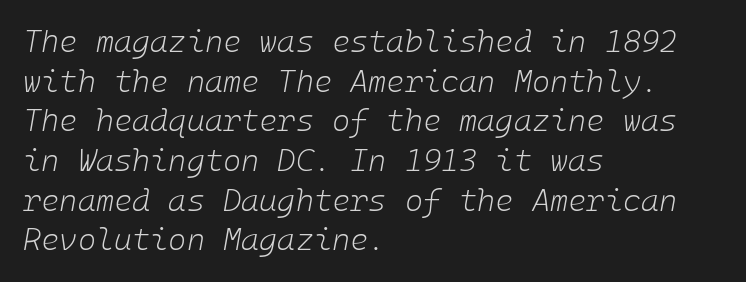
The image shows 31 px light type, italic (leaning right); set left-aligned, normal line spacing (1.28x), normal letter spacing, not underlined; low stroke contrast and a medium x-height.
